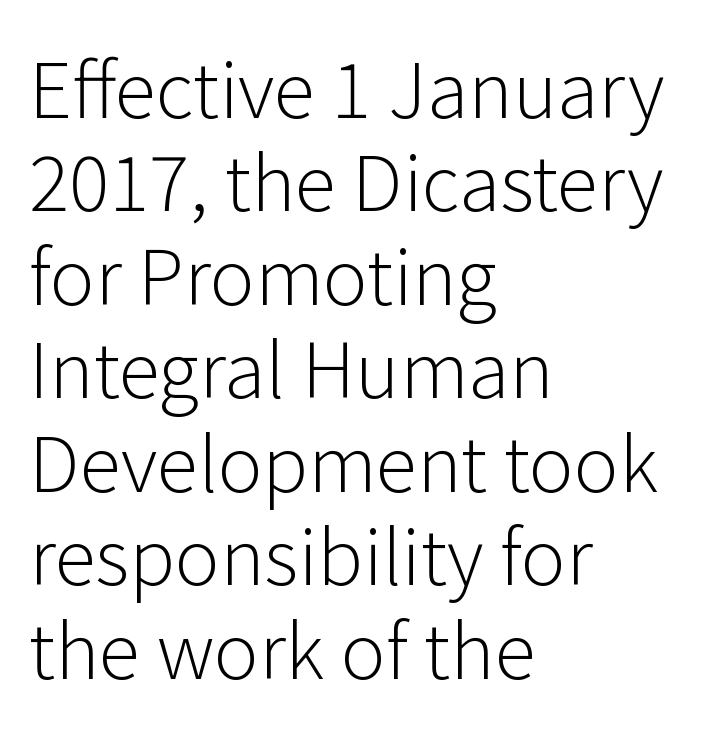
The image shows 76 px light sans-serif type, upright; set left-aligned, line spacing 1.23x, normal letter spacing, not underlined; low stroke contrast and a medium x-height.
